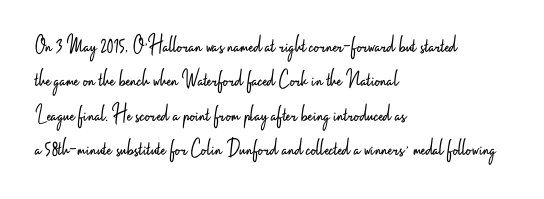
Q: Is the text bold? A: No.
Q: Is the text italic (slanted)? A: Yes.
Q: Is the text underlined? A: No.
Q: How is the paragraph aligned? A: Left-aligned.
Q: Is the spacing between letters normal or unusually wide? A: Normal.
Q: Is the spacing between lines tight, normal or loose? A: Normal.
